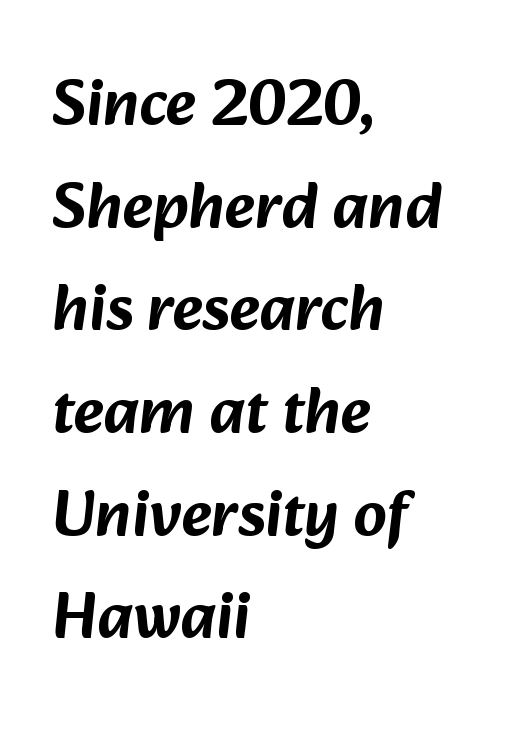
{"serif": "no", "width": "normal", "stroke_contrast": "low", "x_height": "medium", "monospaced": "no", "underline": "no", "align": "left", "line_spacing": "normal", "line_spacing_ratio": 1.58, "letter_spacing": "normal", "letter_spacing_em": 0.0, "glyph_px": 65}
